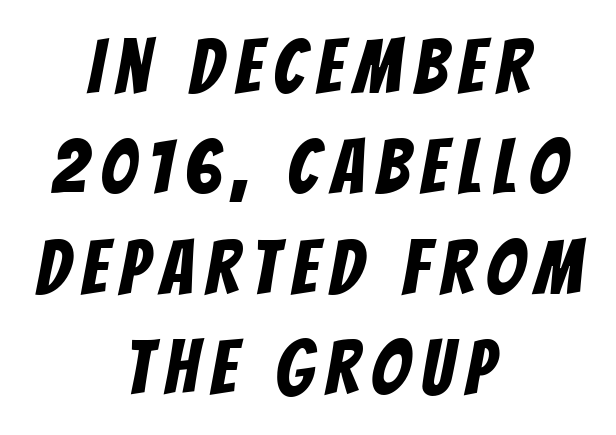
The image shows 76 px condensed sans-serif type; set centered, normal line spacing (1.32x), not underlined; low stroke contrast and a large x-height.
